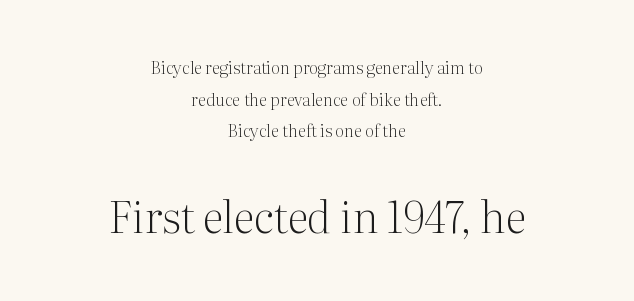
You can tell from the footed stems that serif type was used. Is this a fixed-width face? No — the glyphs have proportional, varying widths. The strokes are not fattened; the text isn't bold. The specimen omits any rule beneath the text block's lines.
